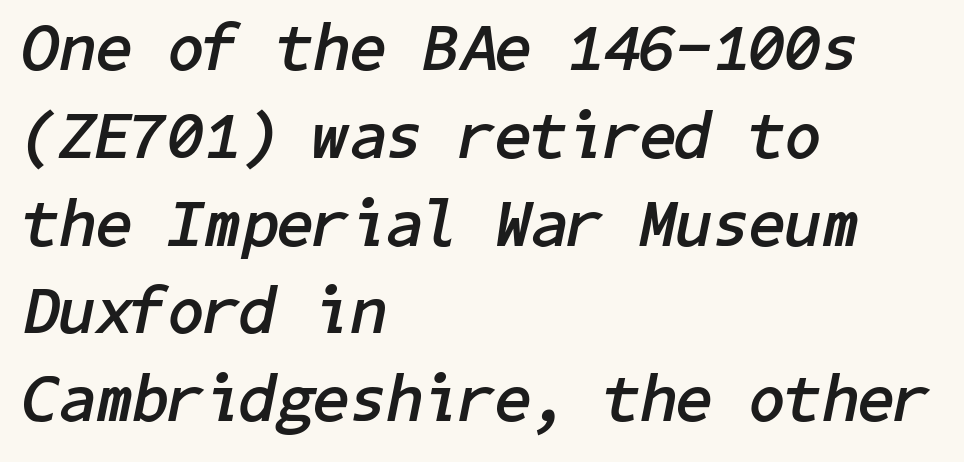
{"italic": "yes", "lean": "right", "slant_degrees": 11, "bold": "yes", "weight": "semibold", "width": "normal", "stroke_contrast": "low", "x_height": "medium", "underline": "no", "align": "left", "line_spacing": "normal", "line_spacing_ratio": 1.33, "letter_spacing": "normal", "letter_spacing_em": 0.0, "glyph_px": 66}
